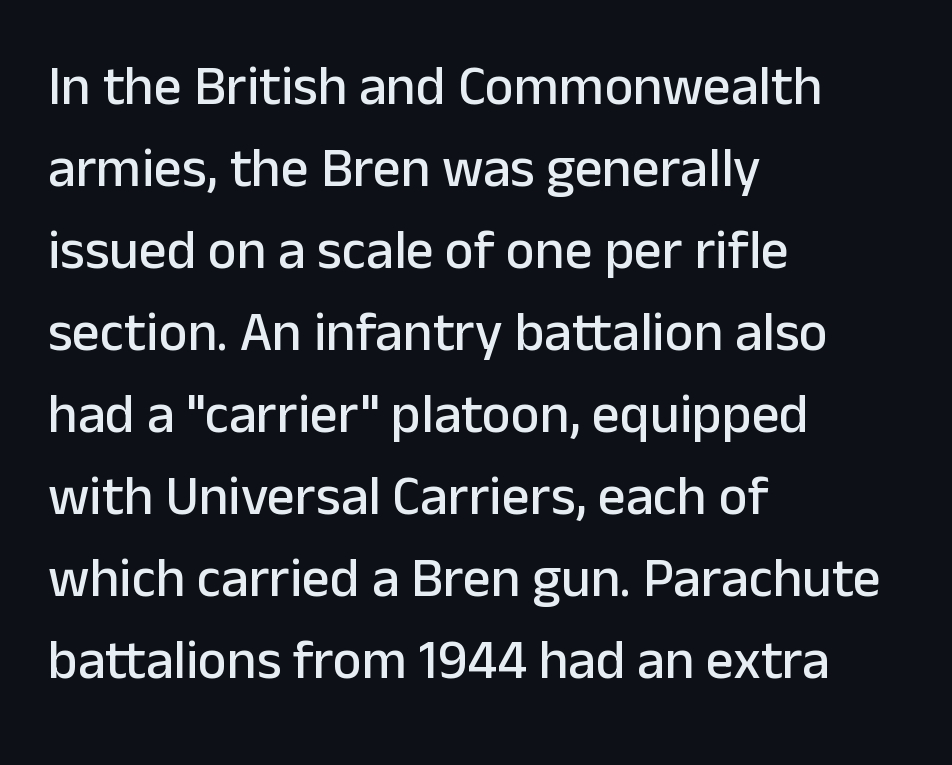
The image shows 55 px sans-serif type, upright; set left-aligned, normal line spacing (1.49x), normal letter spacing, not underlined; low stroke contrast and a medium x-height.
